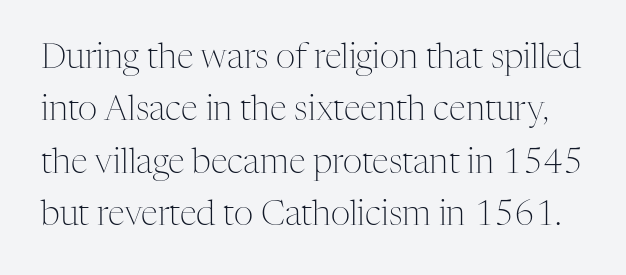
The image shows 34 px light serif type, upright; set normal line spacing (1.54x), normal letter spacing, not underlined; medium stroke contrast and a medium x-height.
